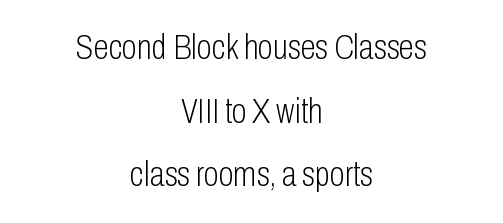
Q: Is the text bold? A: No.
Q: Is the text italic (slanted)? A: No, it is upright.
Q: Is the typeface a serif or a sans-serif typeface? A: Sans-serif.
Q: Is the text underlined? A: No.
Q: How is the paragraph aligned? A: Centered.
Q: Is the spacing between letters normal or unusually wide? A: Normal.
Q: Width (condensed, normal, or wide)? A: Condensed.
Q: Stroke contrast? A: Low.
Q: x-height? A: Medium.
Q: Monospaced? A: No.
